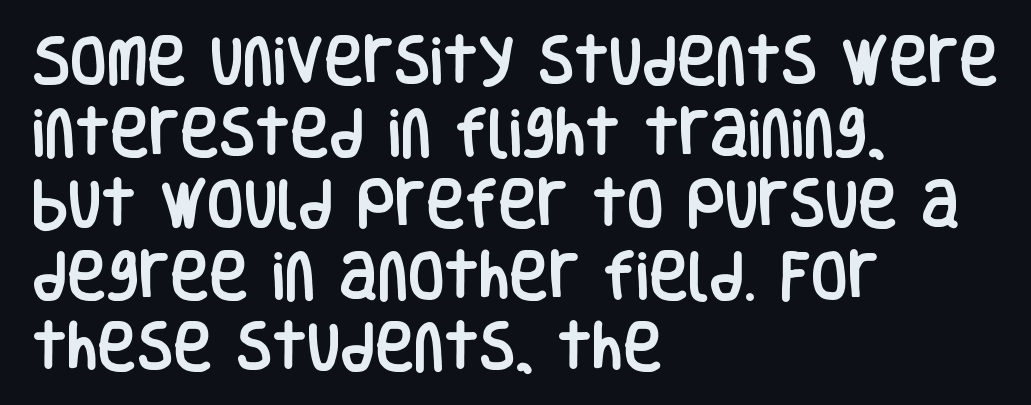
The space directly below the letters is spotless. Proportional: the letters do not fall into vertical columns. Do the letters lean? They stand straight. A classic flush-left, rag-right setting is used for this passage. There is no visible air inserted between adjacent glyphs. Leading: standard.
